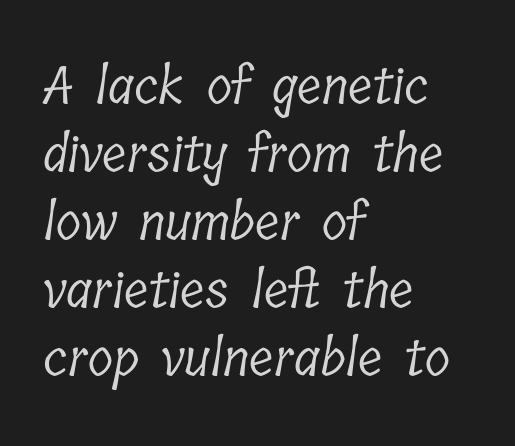
Standard letterfit; no display-style spreading of the glyphs. Compared with a centered layout, this one pins lines to the left instead. Proportional: the letters do not fall into vertical columns. Interline gaps are of average width in this sample.
